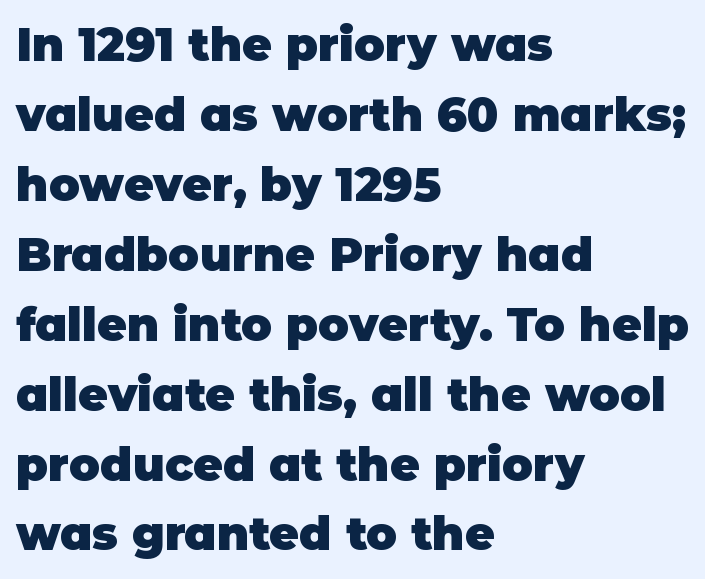
Tall strokes in this sample are plumb rather than angled. In terms of letterform style, serifs are entirely absent. The face used here is rendered with its standard letterfit. In CSS terms this would be text-align: left. Students, this is bold: see how much ink each stroke carries. Compared with typical paragraphs, the rows here are spaced about the same.
